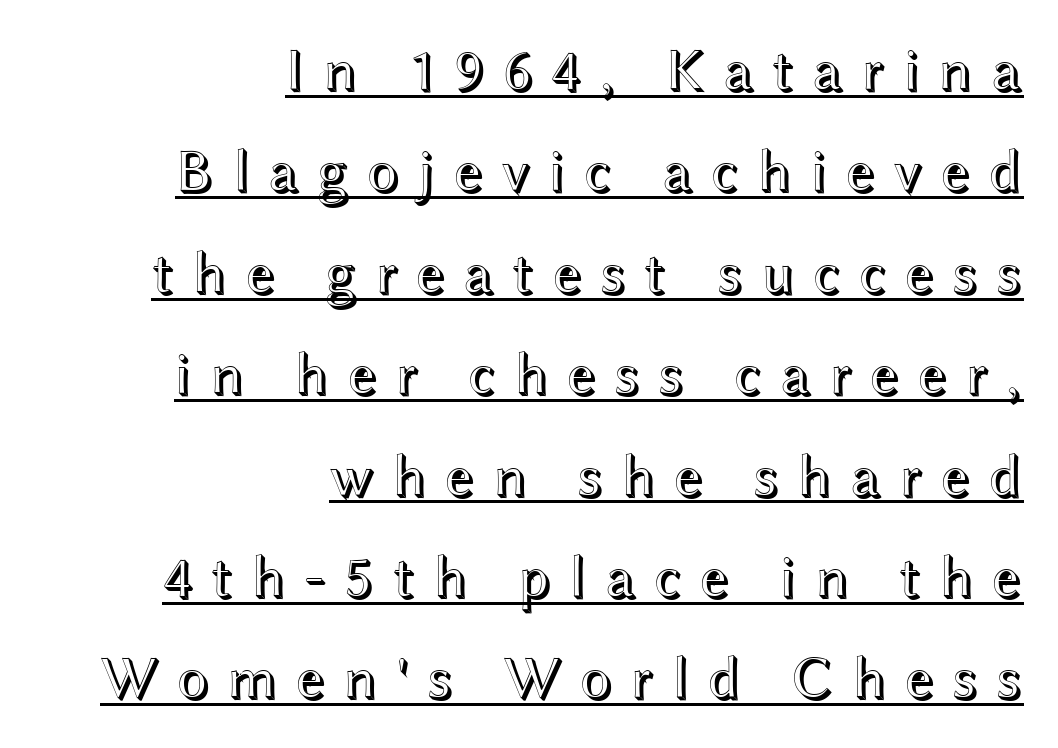
Q: Is the text italic (slanted)? A: No, it is upright.
Q: Is the text underlined? A: Yes.
Q: How is the paragraph aligned? A: Right-aligned.
Q: Is the spacing between letters normal or unusually wide? A: Unusually wide.
Q: Is the spacing between lines tight, normal or loose? A: Normal.
Q: Width (condensed, normal, or wide)? A: Wide.
Q: x-height? A: Medium.
Q: Monospaced? A: No.
